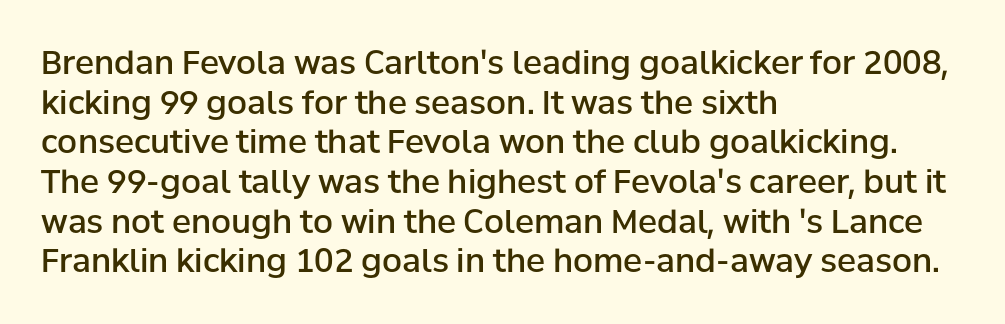
The image shows 32 px semibold sans-serif type, upright; set left-aligned, line spacing 1.24x, normal letter spacing, not underlined; low stroke contrast and a medium x-height.
